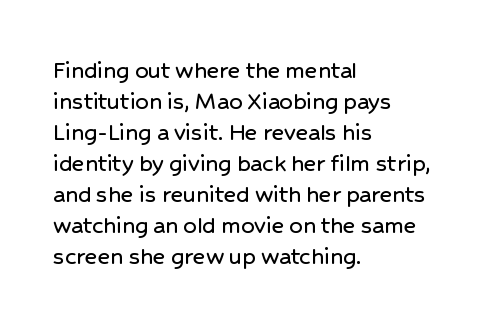
Q: Is the text italic (slanted)? A: No, it is upright.
Q: Is the text underlined? A: No.
Q: How is the paragraph aligned? A: Left-aligned.
Q: Is the spacing between letters normal or unusually wide? A: Normal.
